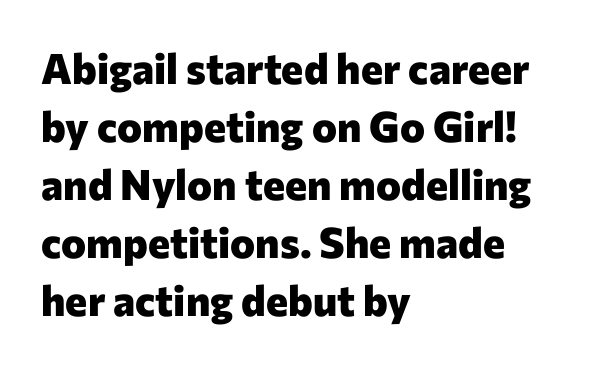
The letters advance in unequal steps, a hallmark of proportional type. Emphasis by weight is at full strength: bold. Characters remain perfectly vertical along every line. Line beginnings align vertically; line endings do not.
